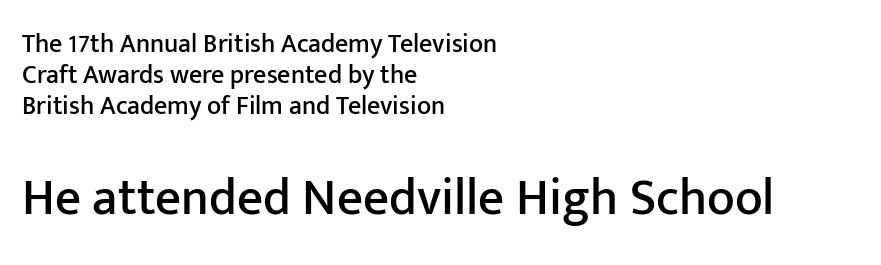
Q: Is the text italic (slanted)? A: No, it is upright.
Q: Is the typeface a serif or a sans-serif typeface? A: Sans-serif.
Q: Is the text underlined? A: No.
Q: How is the paragraph aligned? A: Left-aligned.
Q: Is the spacing between letters normal or unusually wide? A: Normal.
Q: Which block of text is set in a larger size, the first (top) or the second (bottom)? A: The second (bottom) one.
Q: Width (condensed, normal, or wide)? A: Normal.
Q: Stroke contrast? A: Low.
Q: x-height? A: Medium.
Q: Monospaced? A: No.
